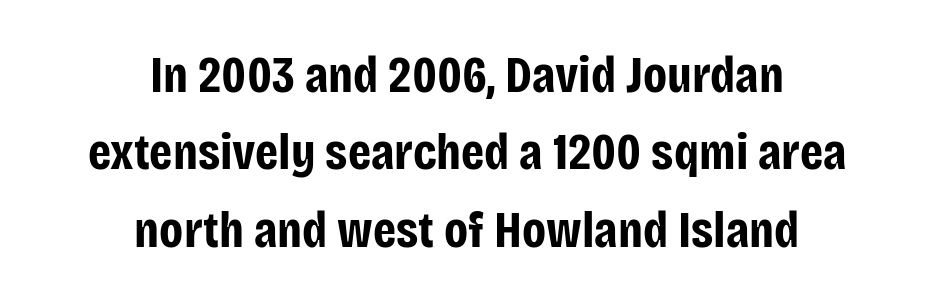
{"serif": "no", "italic": "no", "bold": "yes", "weight": "bold", "width": "condensed", "stroke_contrast": "low", "x_height": "large", "monospaced": "no", "underline": "no", "align": "center", "line_spacing": "normal", "line_spacing_ratio": 1.49, "letter_spacing": "normal", "letter_spacing_em": 0.0, "glyph_px": 52}
